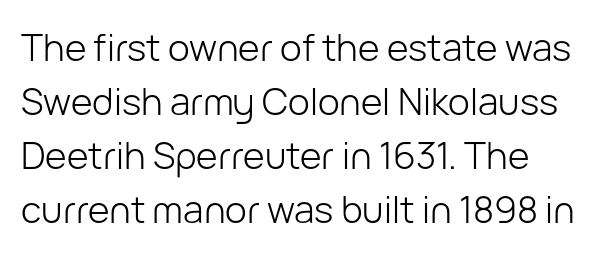
Normally led — the rows are evenly, conventionally spaced. Varying glyph widths throughout — classic text-font behaviour. The ragged edge is on the right, which tells us the setting is flush left. The characters display no serif detailing; their extremities are plain. Weight: not bold — regular or lighter. Posture: straight, roman, zero tilt.
